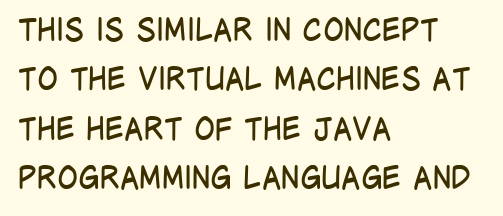
Q: Is the text bold? A: No.
Q: Is the text italic (slanted)? A: No, it is upright.
Q: Is the typeface a serif or a sans-serif typeface? A: Sans-serif.
Q: Is the text underlined? A: No.
Q: How is the paragraph aligned? A: Left-aligned.
Q: Is the spacing between letters normal or unusually wide? A: Normal.
Q: Is the spacing between lines tight, normal or loose? A: Normal.
Q: Width (condensed, normal, or wide)? A: Condensed.
Q: Stroke contrast? A: Low.
Q: x-height? A: Large.
Q: Monospaced? A: No.
